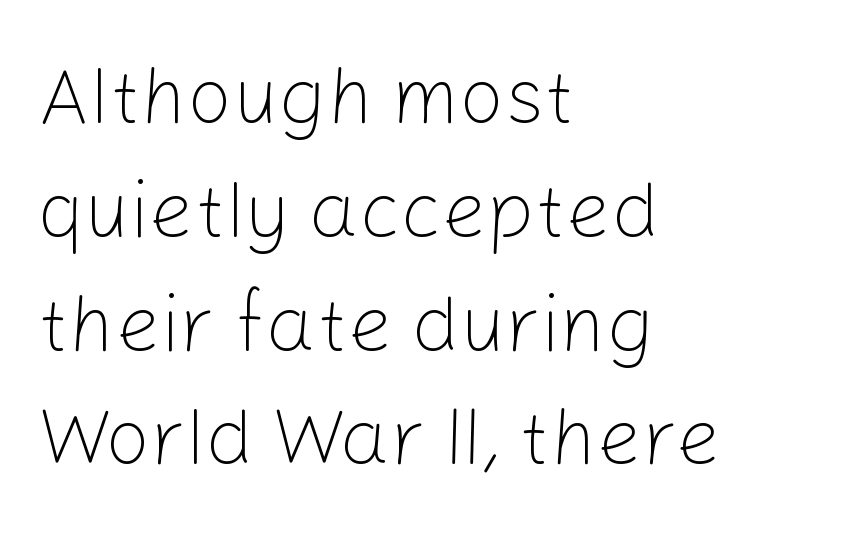
The image shows 79 px light sans-serif type, upright; set left-aligned, normal line spacing (1.44x), normal letter spacing, not underlined; low stroke contrast and a medium x-height.
